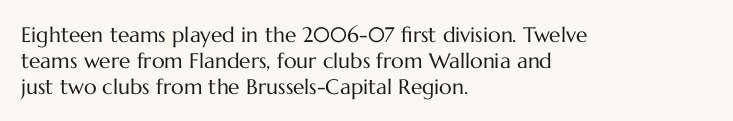
Q: Is the text bold? A: No.
Q: Is the text italic (slanted)? A: No, it is upright.
Q: Is the text underlined? A: No.
Q: How is the paragraph aligned? A: Left-aligned.
Q: Is the spacing between letters normal or unusually wide? A: Normal.
